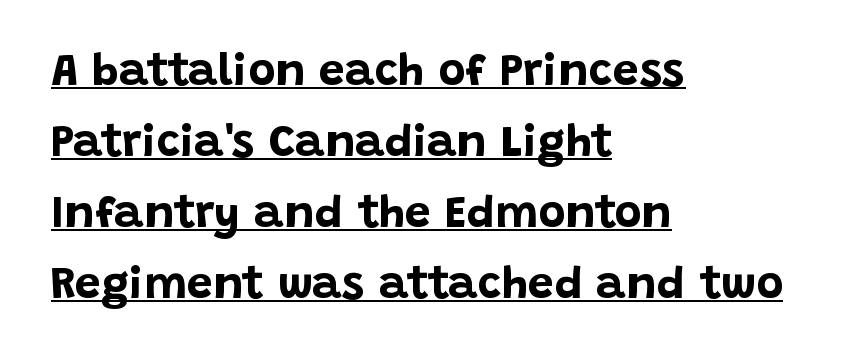
Q: Is the text bold? A: Yes.
Q: Is the text italic (slanted)? A: No, it is upright.
Q: Is the typeface a serif or a sans-serif typeface? A: Sans-serif.
Q: Is the text underlined? A: Yes.
Q: How is the paragraph aligned? A: Left-aligned.
Q: Is the spacing between letters normal or unusually wide? A: Normal.
Q: Is the spacing between lines tight, normal or loose? A: Normal.
Q: Width (condensed, normal, or wide)? A: Normal.
Q: Stroke contrast? A: Low.
Q: x-height? A: Large.
Q: Monospaced? A: No.
